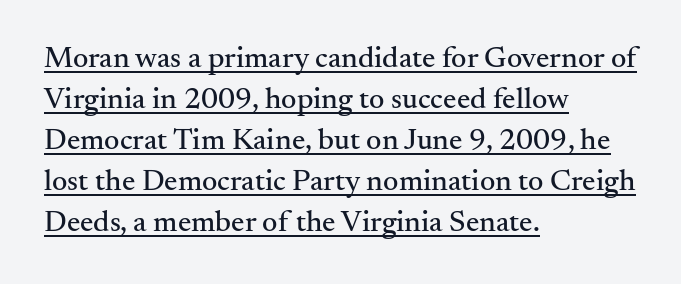
Each line of the rendering has a horizontal stroke beneath the glyphs. This rendering leaves character spacing at its baseline value. You can tell from the footed stems that serif type was used. Where is the straight margin? On the left. Horizontal bands of white between lines are of average thickness. Posture: upright roman.
